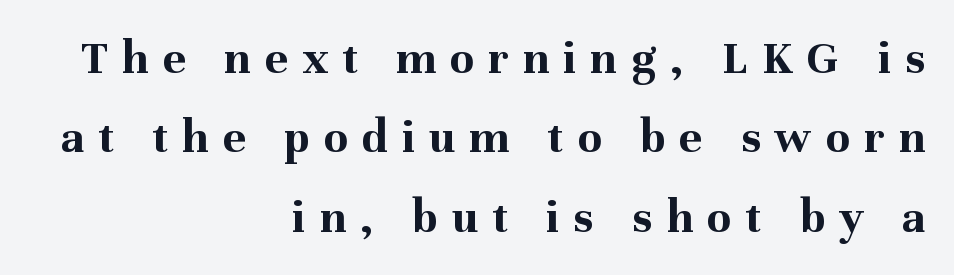
The space between consecutive lines is moderate. This rendering uses right alignment, leaving the left contour irregular. Old-style or modern, the face here clearly has serifs. Varying glyph widths throughout — classic text-font behaviour. Quick note: underline off.
